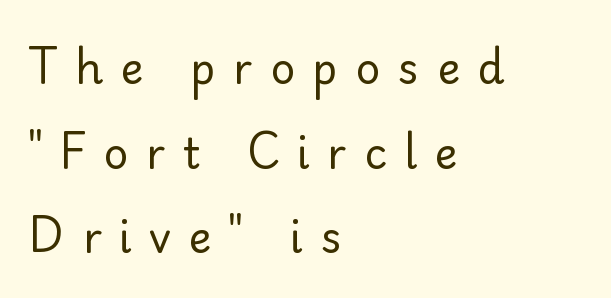
Q: Is the text bold? A: No.
Q: Is the text italic (slanted)? A: No, it is upright.
Q: Is the typeface a serif or a sans-serif typeface? A: Serif.
Q: Is the text underlined? A: No.
Q: How is the paragraph aligned? A: Left-aligned.
Q: Is the spacing between letters normal or unusually wide? A: Unusually wide.
Q: Is the spacing between lines tight, normal or loose? A: Loose.
Q: Width (condensed, normal, or wide)? A: Normal.
Q: Stroke contrast? A: Low.
Q: x-height? A: Small.
Q: Monospaced? A: No.
